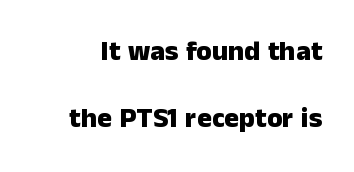
Do the letters lean? They stand straight. The gap between lines stays unmarked. The letters advance in unequal steps, a hallmark of proportional type. Is this a sans? Yes — the strokes have no serifs. Observe the ordinary spacing: letters are neighbours, not strangers. Notice the wide empty band between every row — that's loose leading.
